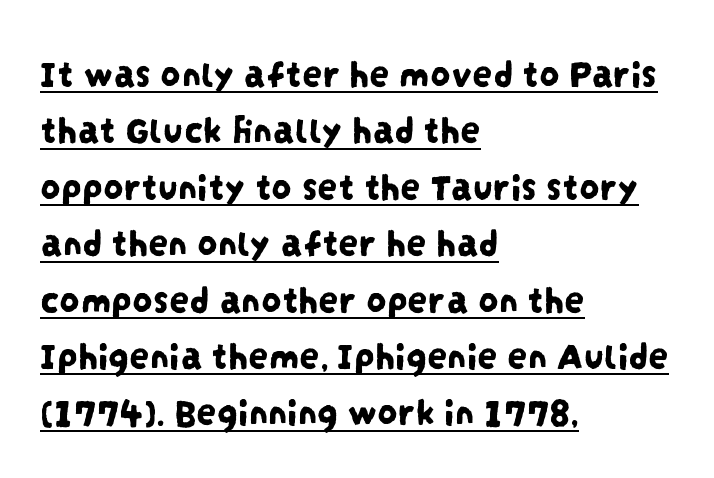
The image shows 40 px condensed sans-serif type; set left-aligned, normal line spacing (1.41x), normal letter spacing, underlined; low stroke contrast and a large x-height.
